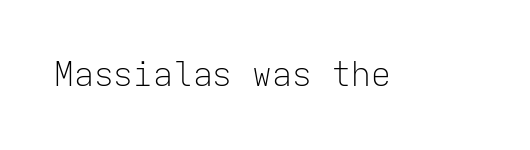
{"serif": "no", "italic": "no", "bold": "no", "weight": "light", "width": "normal", "stroke_contrast": "low", "x_height": "medium", "monospaced": "yes", "underline": "no", "letter_spacing": "normal", "letter_spacing_em": 0.0, "glyph_px": 33}
